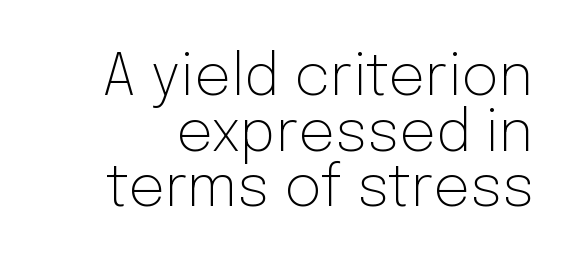
The image shows 58 px light sans-serif type, upright; set tight line spacing (0.96x), normal letter spacing, not underlined; low stroke contrast and a medium x-height.
